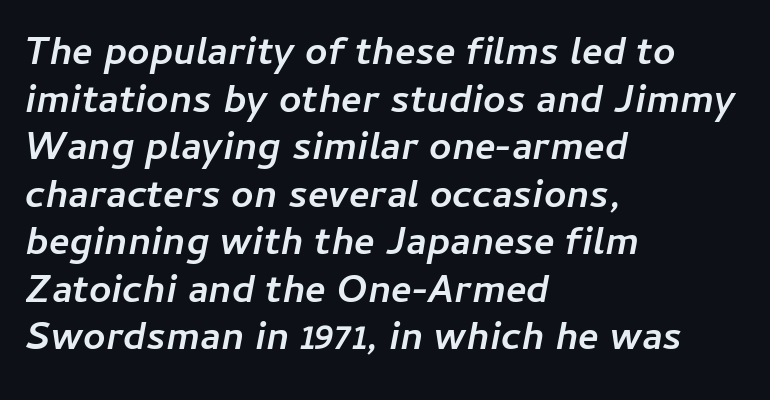
{"italic": "yes", "lean": "right", "slant_degrees": 11, "bold": "yes", "weight": "semibold", "width": "normal", "stroke_contrast": "low", "x_height": "medium", "monospaced": "no", "underline": "no", "align": "left", "line_spacing_ratio": 1.22, "letter_spacing": "normal", "letter_spacing_em": 0.0, "glyph_px": 39}
